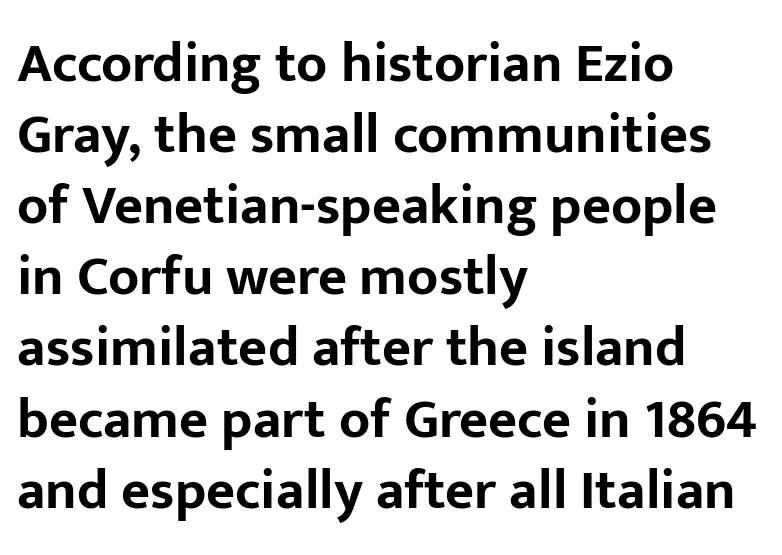
The tracking reads as untouched default to a designer's eye. Check under the words: just untouched page. Unlike italic type, these characters show no tilt at all. Horizontally, the lines are justified to the leading edge only. Students, observe: this is what conventionally led text looks like.
